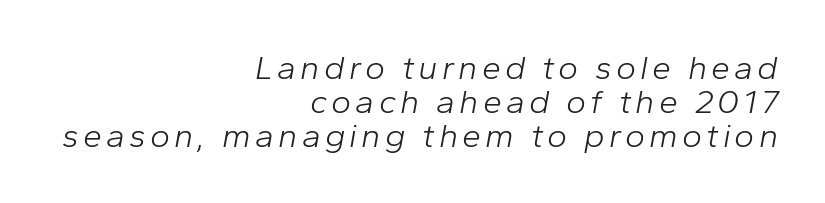
Do the characters align in a grid? No, the font is proportional. These lines were composed using italics. Tightly led — the rows are bunched. The specimen omits any rule beneath the text block's lines.
